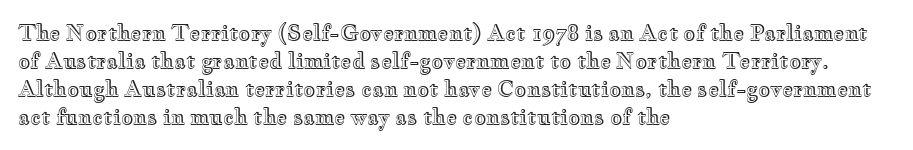
Teacher's note: observe the even left margin — that is flush-left alignment. No italicization has been applied; the sample stays upright. Clear beneath every line of the passage. Honestly, the letter spacing is just normal — you wouldn't notice it. A typesetter would call this leading conventional body-copy spacing.
